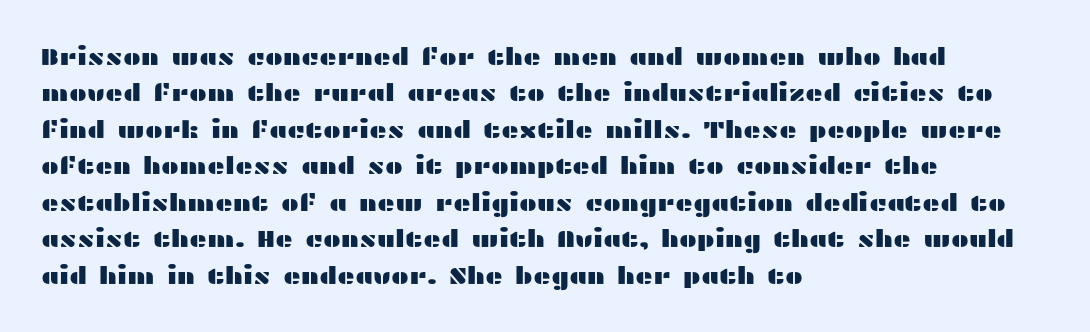
Q: Is the text italic (slanted)? A: No, it is upright.
Q: Is the text underlined? A: No.
Q: How is the paragraph aligned? A: Left-aligned.
Q: Is the spacing between letters normal or unusually wide? A: Normal.
Q: Is the spacing between lines tight, normal or loose? A: Normal.
